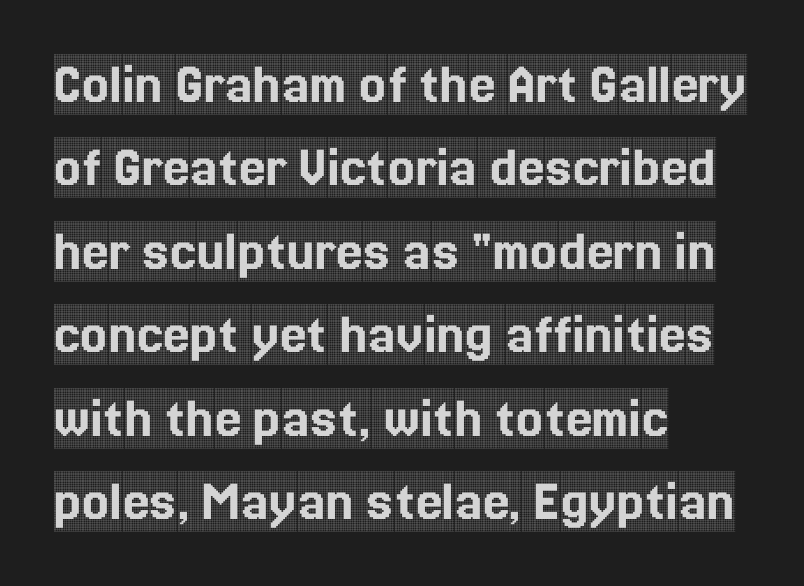
Is there any slant? The stems are plumb. The characters display serif detailing at their extremities. In terms of letterspacing, this is plain default setting. Plain, unruled lines of type. How would I describe the line gaps? Plain and ordinary.
